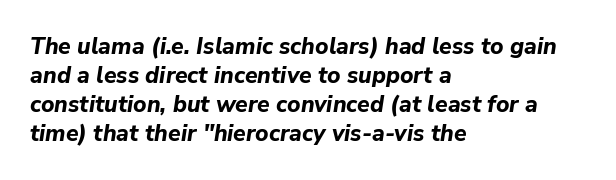
The image shows 23 px bold type, italic (leaning right); set left-aligned, normal line spacing (1.26x), normal letter spacing, not underlined.
